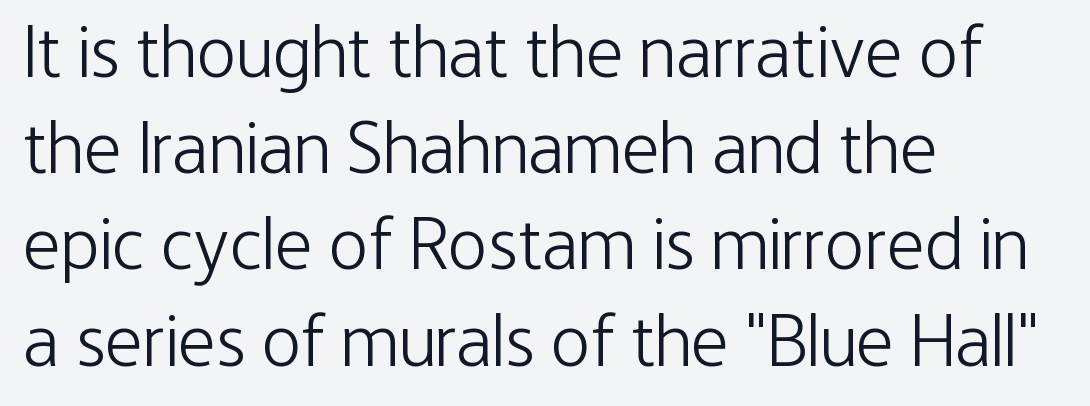
The image shows 74 px light, condensed sans-serif type, upright; set left-aligned, normal line spacing (1.3x), normal letter spacing, not underlined; low stroke contrast and a medium x-height.
